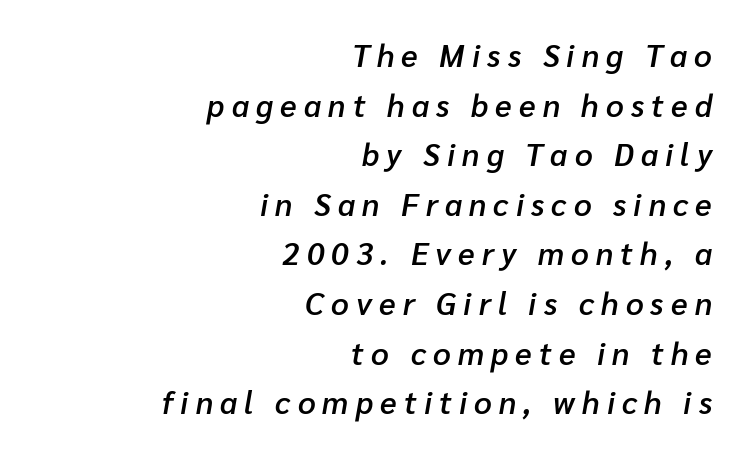
The image shows 31 px semibold type, italic (leaning right); set right-aligned, normal line spacing (1.6x), unusually wide letter spacing (+0.23 em), not underlined; low stroke contrast and a medium x-height.
